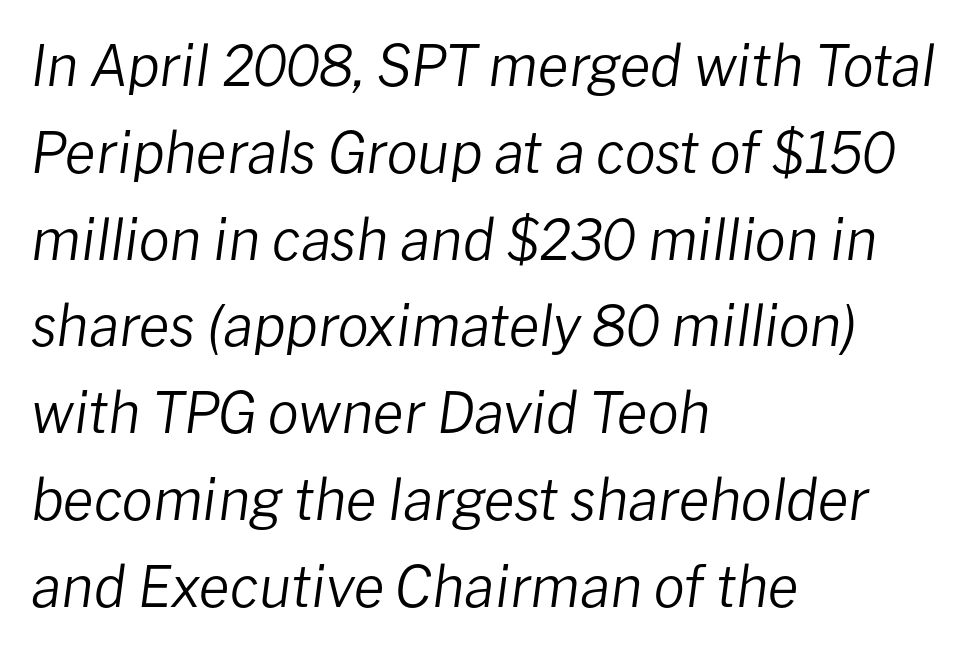
{"italic": "yes", "lean": "right", "slant_degrees": 8, "bold": "no", "weight": "regular", "width": "normal", "stroke_contrast": "low", "x_height": "medium", "monospaced": "no", "underline": "no", "align": "left", "line_spacing": "normal", "line_spacing_ratio": 1.55, "letter_spacing": "normal", "letter_spacing_em": 0.0, "glyph_px": 56}
